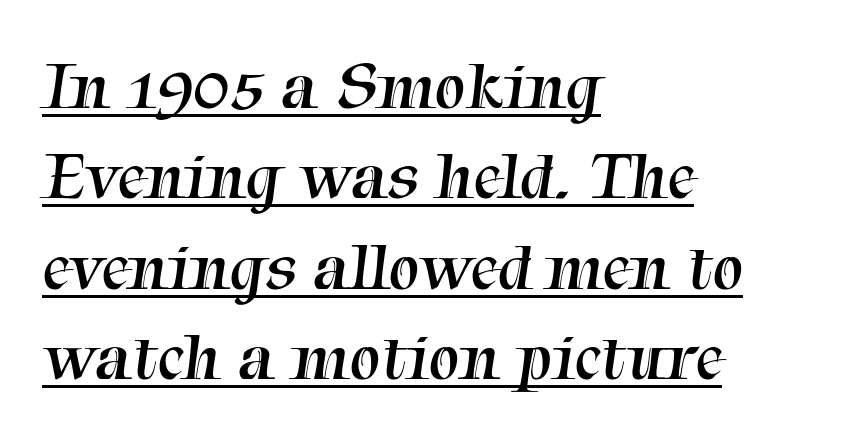
The image shows 69 px regular-weight serif type; set left-aligned, normal line spacing (1.31x), normal letter spacing, underlined; medium stroke contrast and a medium x-height.
